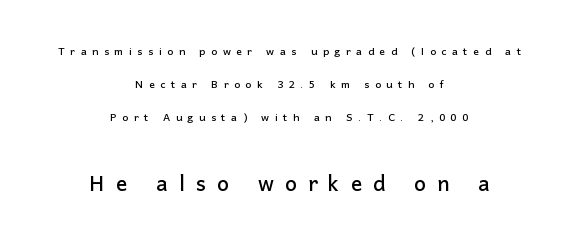
{"serif": "no", "italic": "no", "width": "normal", "stroke_contrast": "low", "x_height": "medium", "monospaced": "no", "underline": "no", "align": "center", "line_spacing": "loose", "line_spacing_ratio": 2.35, "letter_spacing": "wide", "letter_spacing_em": 0.4, "larger_block": "second", "size_ratio": 2.0, "glyph_px": 28}
